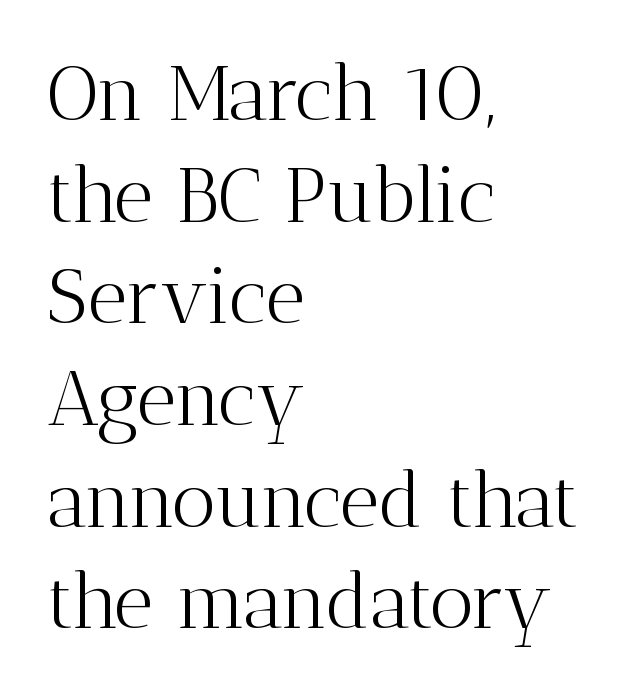
The image shows 77 px light serif type, upright; set left-aligned, normal line spacing (1.32x), normal letter spacing, not underlined; medium stroke contrast and a medium x-height.
